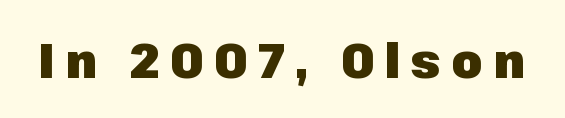
Q: Is the text bold? A: Yes.
Q: Is the text italic (slanted)? A: No, it is upright.
Q: Is the typeface a serif or a sans-serif typeface? A: Sans-serif.
Q: Is the text underlined? A: No.
Q: Is the spacing between letters normal or unusually wide? A: Unusually wide.
Q: Width (condensed, normal, or wide)? A: Normal.
Q: Stroke contrast? A: Low.
Q: x-height? A: Medium.
Q: Monospaced? A: No.
